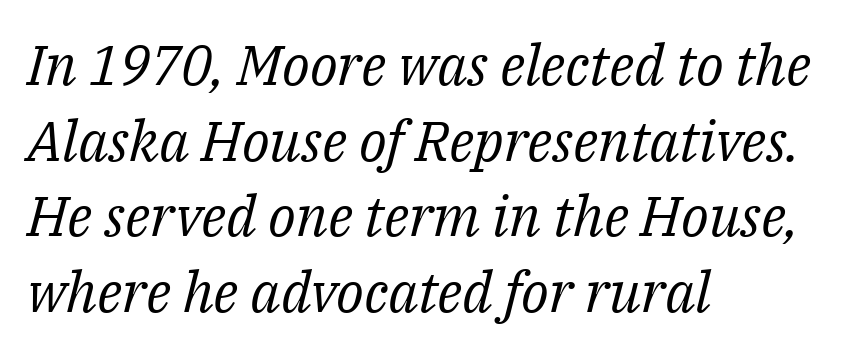
{"serif": "yes", "italic": "yes", "lean": "right", "slant_degrees": 14, "bold": "no", "weight": "regular", "width": "normal", "stroke_contrast": "medium", "x_height": "medium", "monospaced": "no", "underline": "no", "align": "left", "line_spacing": "normal", "line_spacing_ratio": 1.35, "letter_spacing": "normal", "letter_spacing_em": 0.0, "glyph_px": 56}
